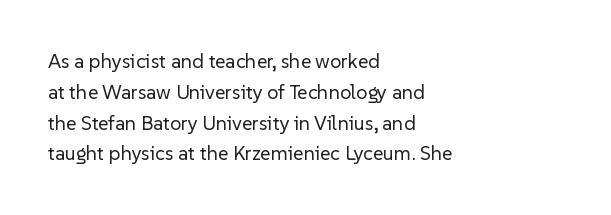
The image shows 20 px text type, upright; set left-aligned, normal line spacing (1.54x), normal letter spacing, not underlined.
